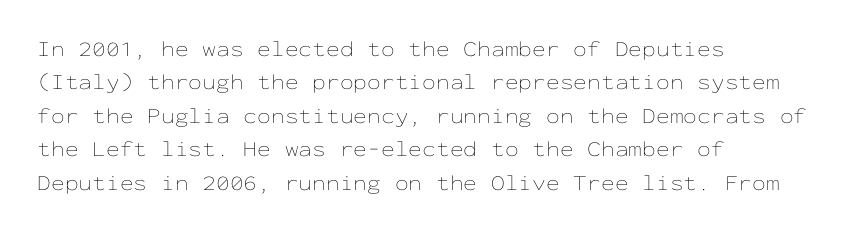
Summary of vertical rhythm: regular, with standard interline spacing. No extra ink here — the face is not bold. Quick note: not italic, upright. Horizontal alignment here is leftward, the default for most running prose.
